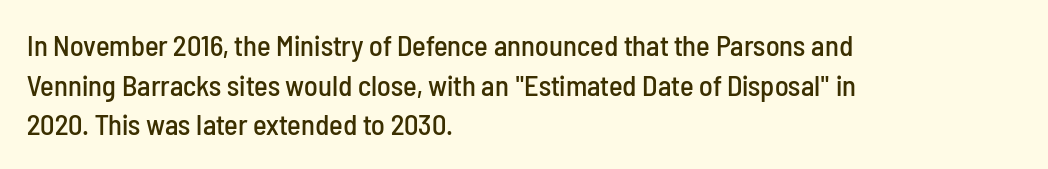
The image shows 29 px condensed sans-serif type, upright; set left-aligned, normal line spacing (1.37x), normal letter spacing, not underlined; low stroke contrast and a medium x-height.
